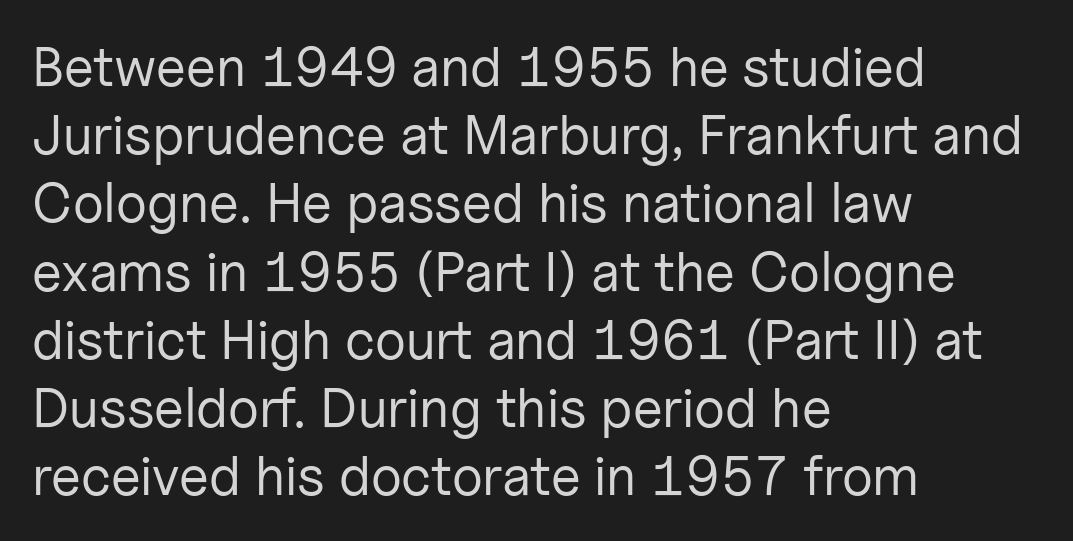
{"serif": "no", "italic": "no", "bold": "no", "weight": "regular", "width": "normal", "stroke_contrast": "low", "x_height": "medium", "monospaced": "no", "underline": "no", "align": "left", "line_spacing_ratio": 1.24, "letter_spacing": "normal", "letter_spacing_em": 0.0, "glyph_px": 55}
